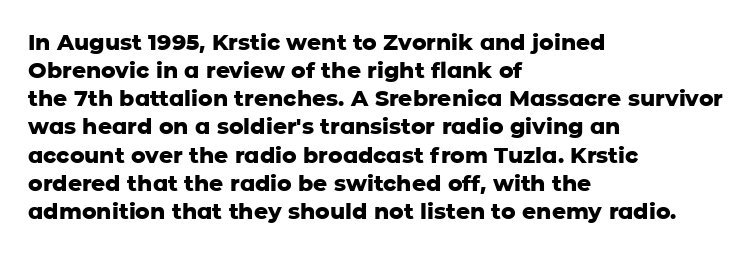
{"italic": "no", "bold": "yes", "underline": "no", "align": "left", "line_spacing": "normal", "line_spacing_ratio": 1.28, "letter_spacing": "normal", "letter_spacing_em": 0.0, "glyph_px": 22}
